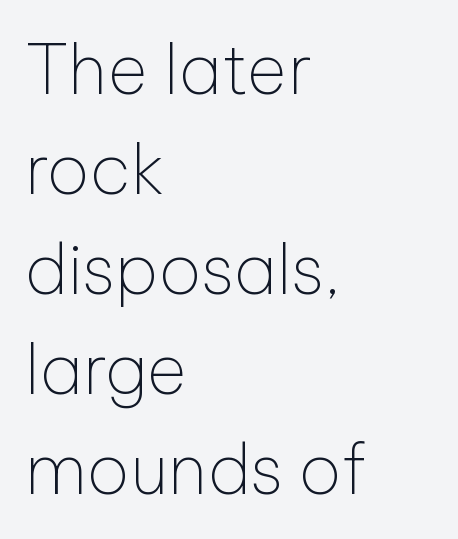
Q: Is the text bold? A: No.
Q: Is the text italic (slanted)? A: No, it is upright.
Q: Is the typeface a serif or a sans-serif typeface? A: Sans-serif.
Q: Is the text underlined? A: No.
Q: How is the paragraph aligned? A: Left-aligned.
Q: Is the spacing between letters normal or unusually wide? A: Normal.
Q: Is the spacing between lines tight, normal or loose? A: Normal.
Q: Width (condensed, normal, or wide)? A: Normal.
Q: Stroke contrast? A: Low.
Q: x-height? A: Medium.
Q: Monospaced? A: No.
